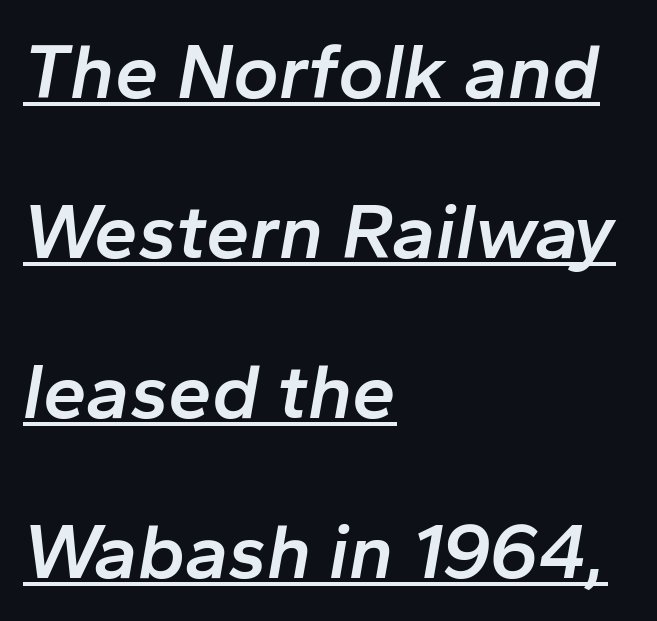
{"italic": "yes", "lean": "right", "slant_degrees": 10, "bold": "semi", "weight": "semibold", "width": "normal", "stroke_contrast": "low", "x_height": "medium", "monospaced": "no", "underline": "yes", "align": "left", "line_spacing": "loose", "line_spacing_ratio": 2.05, "letter_spacing": "normal", "letter_spacing_em": 0.0, "glyph_px": 78}
